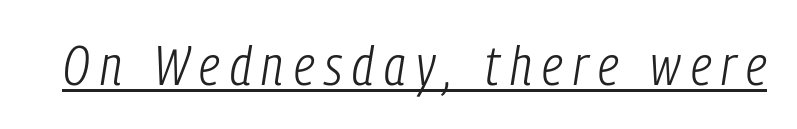
{"italic": "yes", "lean": "right", "slant_degrees": 9, "bold": "no", "weight": "light", "width": "condensed", "stroke_contrast": "low", "x_height": "medium", "monospaced": "no", "underline": "yes", "glyph_px": 55}
